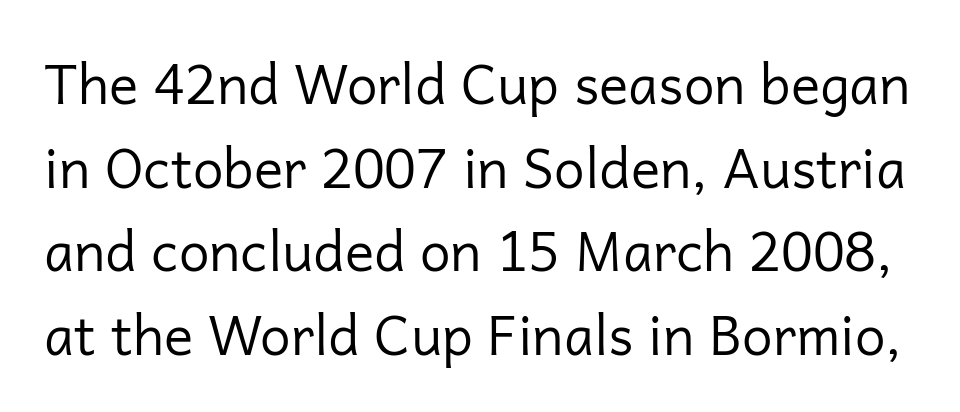
The image shows 55 px regular-weight sans-serif type, upright; set normal line spacing (1.52x), normal letter spacing, not underlined; low stroke contrast and a medium x-height.
